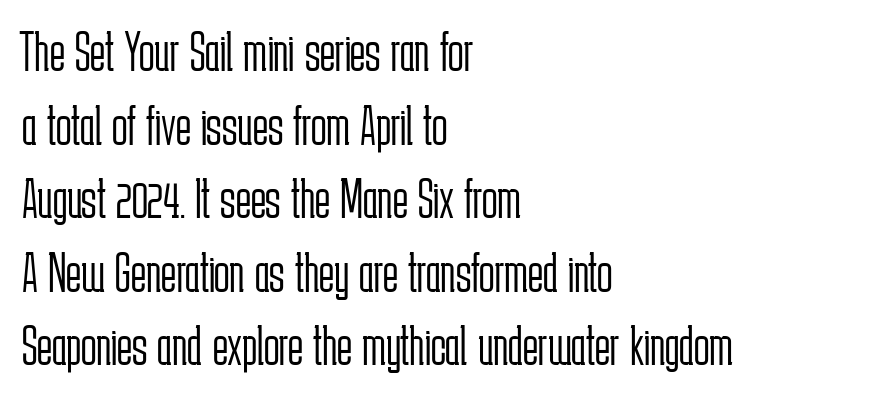
{"serif": "no", "italic": "no", "bold": "no", "weight": "light", "width": "condensed", "stroke_contrast": "low", "x_height": "medium", "monospaced": "no", "underline": "no", "align": "left", "line_spacing": "normal", "line_spacing_ratio": 1.29, "letter_spacing": "normal", "letter_spacing_em": 0.0, "glyph_px": 57}
